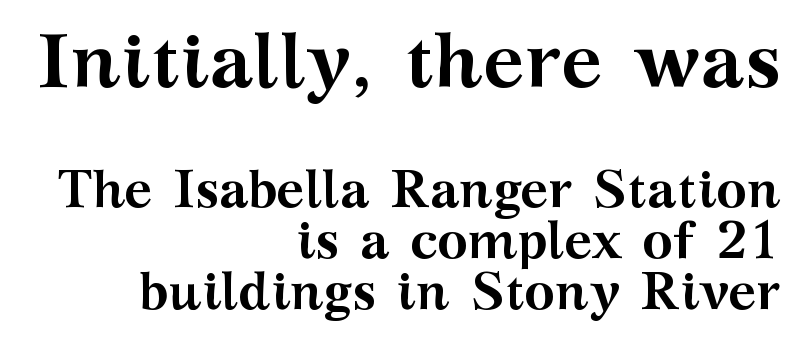
Reading down the block, your eye finds every line finishing at a fixed right position. A clean baseline with only descenders dipping below it. Which of the two is more prominent by size? The first, at the top. Unlike a clean sans, this face finishes its strokes with serifs. A typesetter would call this leading minimal, almost set solid. The face used here has the dense, thick strokes of a bold.
